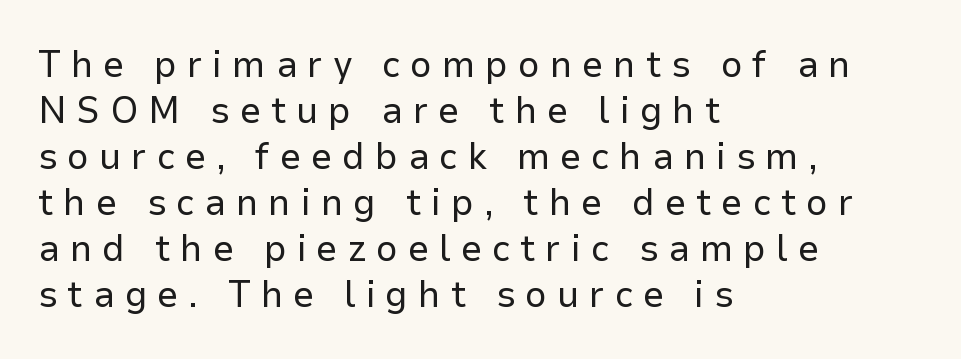
The letters stand upright; this is a roman face. Unlike a traditional serif, this face leaves its strokes unadorned. Only glyphs here, with clear space below each row. The setting favours the left margin, as ordinary paragraphs usually do.
